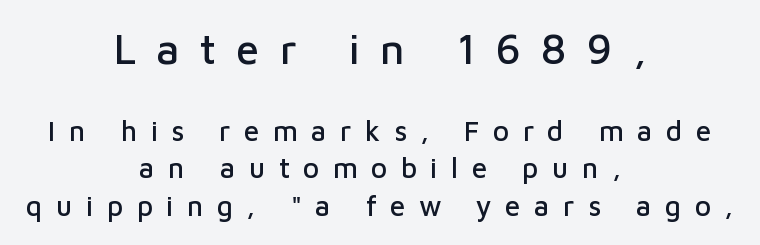
Spacing between characters has been opened up far beyond the box default. The axis of the letterforms is exactly vertical. Successive baselines arrive at the customary interval. If you squint, the top block still reads clearly — it's the larger of the two. This sample is center-justified, so both line endings float freely. The characters display no serif detailing; their extremities are plain.
